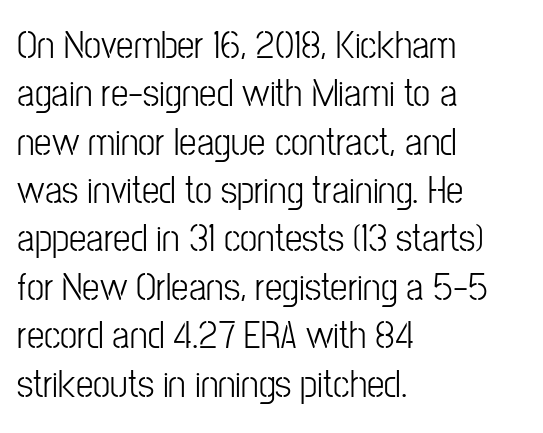
Q: Is the text italic (slanted)? A: No, it is upright.
Q: Is the typeface a serif or a sans-serif typeface? A: Sans-serif.
Q: Is the text underlined? A: No.
Q: How is the paragraph aligned? A: Left-aligned.
Q: Is the spacing between letters normal or unusually wide? A: Normal.
Q: Width (condensed, normal, or wide)? A: Condensed.
Q: Stroke contrast? A: Low.
Q: x-height? A: Medium.
Q: Monospaced? A: No.
